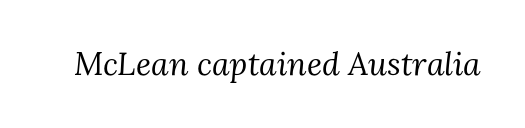
You can tell it's italic because the verticals aren't actually vertical. These lines are rendered in a variable-pitch font. Font category for this specimen: serif. Bold? No — there's no thickening of the strokes.
